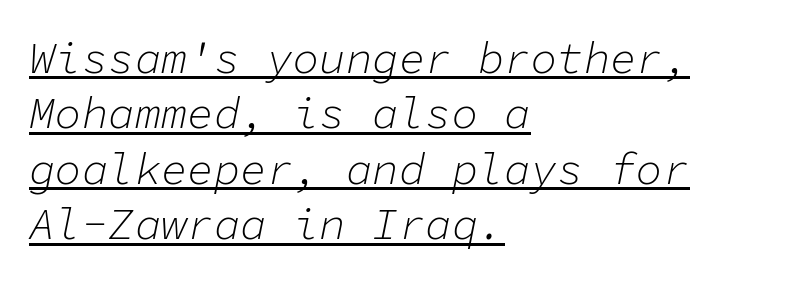
{"italic": "yes", "lean": "right", "slant_degrees": 11, "bold": "no", "weight": "light", "width": "normal", "stroke_contrast": "low", "x_height": "medium", "monospaced": "yes", "underline": "yes", "align": "left", "line_spacing": "normal", "line_spacing_ratio": 1.26, "letter_spacing": "normal", "letter_spacing_em": 0.0, "glyph_px": 44}
